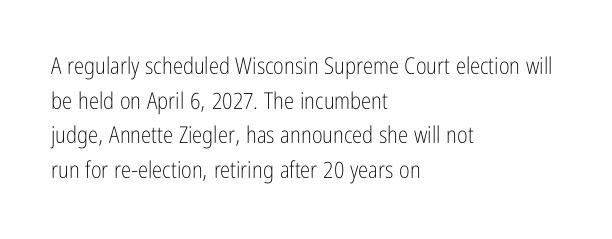
The image shows 23 px text type, upright; set left-aligned, normal line spacing (1.51x), normal letter spacing, not underlined.
